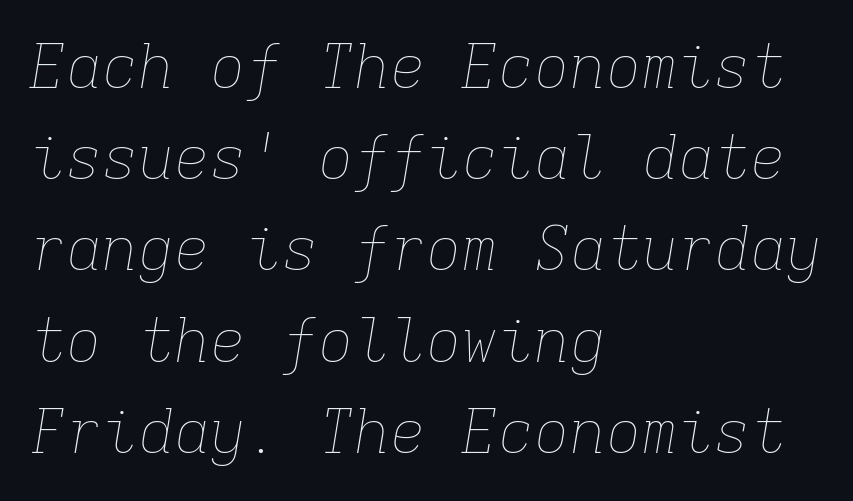
If you drew a ruler down the left edge, every line would touch it. The letterforms sit at book weight or below. Lines of text with bare space underneath. The text carries the slant typical of an italic or oblique font. Compared with typical body copy, the letter spacing here is the same.
